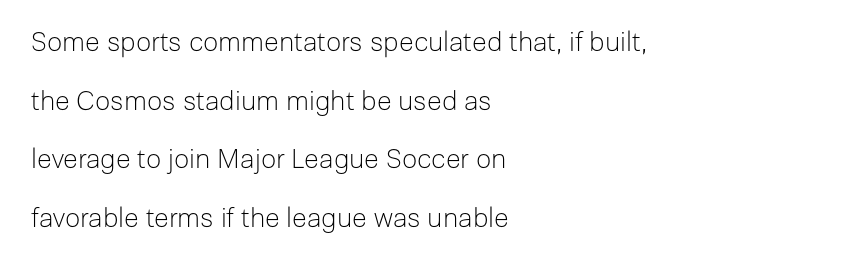
The type sits square on the baseline with zero lean. Does the leading feel generous? Absolutely, it's lavish. The words here are not underlined. The typesetter chose a ragged-right arrangement here. The cut favours lightness, reaching ordinary text weight at its darkest. There is no visible air inserted between adjacent glyphs.
